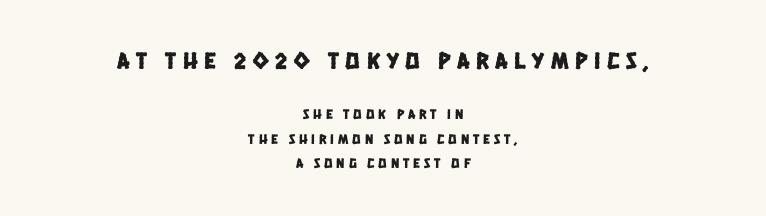
Letter spacing: wide. Letters rest on an invisible, unmarked baseline. Does the bottom block carry the larger type? No, the top block does. The paragraph shown floats in the horizontal middle.
